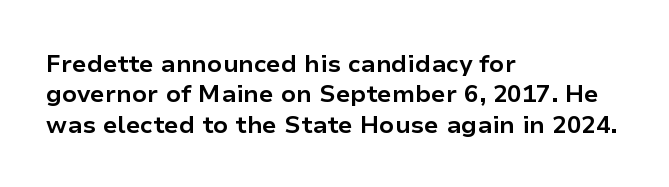
The glyphs are unaccompanied by any horizontal stroke below them. The leading is moderate, giving the passage an even texture. Left-aligned paragraph, ragged on the right. A full-strength bold gives these letters their thick strokes. This sample uses an upright cut, with every glyph sitting square on the baseline.
